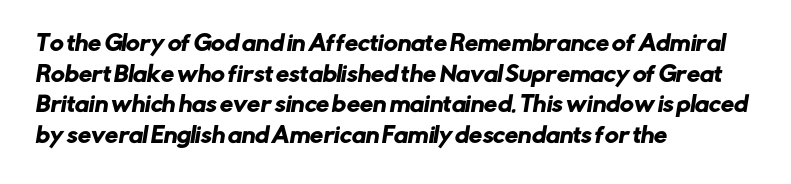
Q: Is the text underlined? A: No.
Q: How is the paragraph aligned? A: Left-aligned.
Q: Is the spacing between letters normal or unusually wide? A: Normal.
Q: Is the spacing between lines tight, normal or loose? A: Normal.
